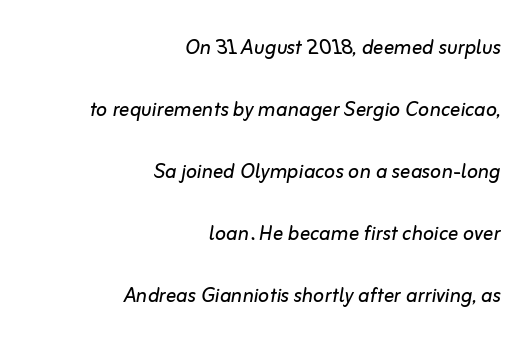
{"italic": "yes", "lean": "right", "slant_degrees": 10, "bold": "no", "underline": "no", "align": "right", "line_spacing": "loose", "line_spacing_ratio": 2.38, "letter_spacing": "normal", "letter_spacing_em": 0.0, "glyph_px": 26}
